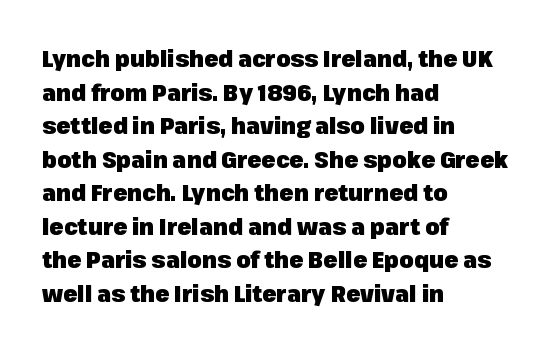
Q: Is the text bold? A: Yes.
Q: Is the text italic (slanted)? A: No, it is upright.
Q: Is the text underlined? A: No.
Q: How is the paragraph aligned? A: Left-aligned.
Q: Is the spacing between letters normal or unusually wide? A: Normal.
Q: Is the spacing between lines tight, normal or loose? A: Normal.
